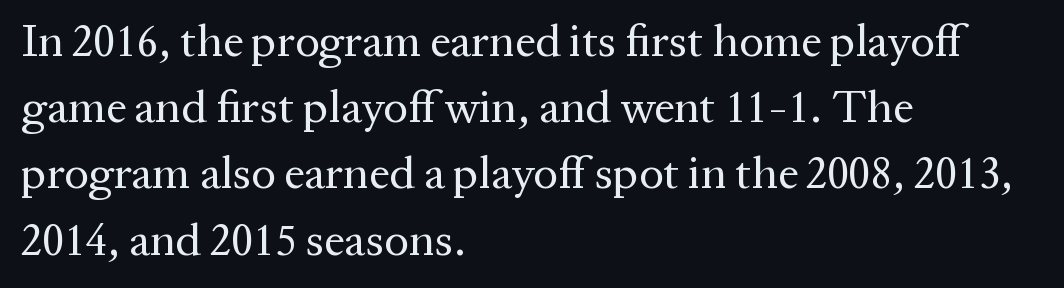
Q: Is the text bold? A: No.
Q: Is the text italic (slanted)? A: No, it is upright.
Q: Is the typeface a serif or a sans-serif typeface? A: Serif.
Q: Is the text underlined? A: No.
Q: How is the paragraph aligned? A: Left-aligned.
Q: Is the spacing between letters normal or unusually wide? A: Normal.
Q: Is the spacing between lines tight, normal or loose? A: Normal.
Q: Width (condensed, normal, or wide)? A: Normal.
Q: Stroke contrast? A: Medium.
Q: x-height? A: Medium.
Q: Monospaced? A: No.
